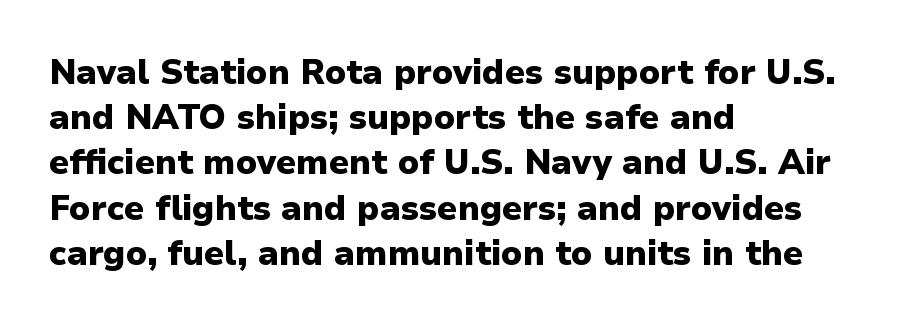
The image shows 34 px heavy sans-serif type, upright; set left-aligned, normal line spacing (1.33x), normal letter spacing, not underlined; low stroke contrast and a medium x-height.
